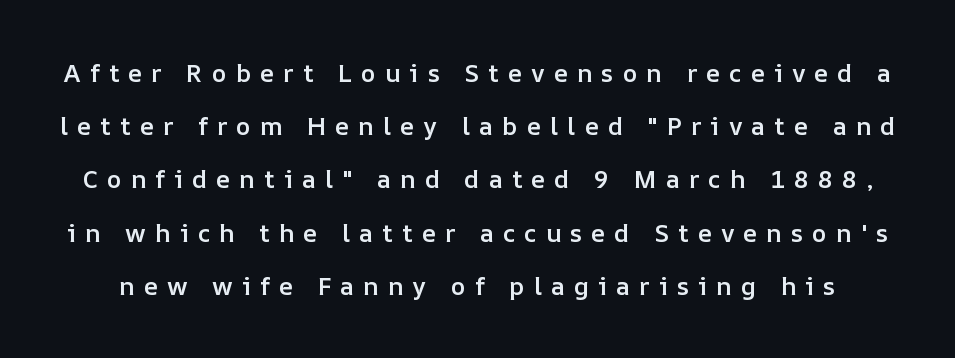
The image shows 25 px text type, upright; set loose line spacing (2.13x), unusually wide letter spacing (+0.36 em), not underlined.
